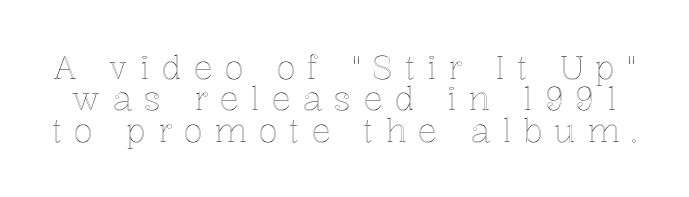
The image shows 32 px text type, upright; set tight line spacing (0.98x), unusually wide letter spacing (+0.37 em), not underlined; a medium x-height.
